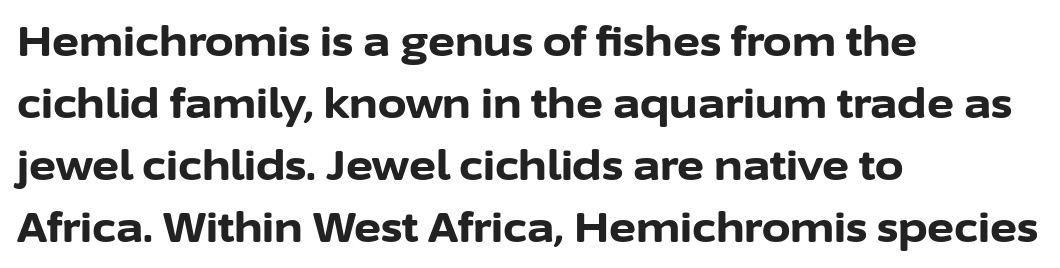
Q: Is the text bold? A: Yes.
Q: Is the text italic (slanted)? A: No, it is upright.
Q: Is the typeface a serif or a sans-serif typeface? A: Sans-serif.
Q: Is the text underlined? A: No.
Q: How is the paragraph aligned? A: Left-aligned.
Q: Is the spacing between letters normal or unusually wide? A: Normal.
Q: Is the spacing between lines tight, normal or loose? A: Normal.
Q: Width (condensed, normal, or wide)? A: Normal.
Q: Stroke contrast? A: Low.
Q: x-height? A: Medium.
Q: Monospaced? A: No.
